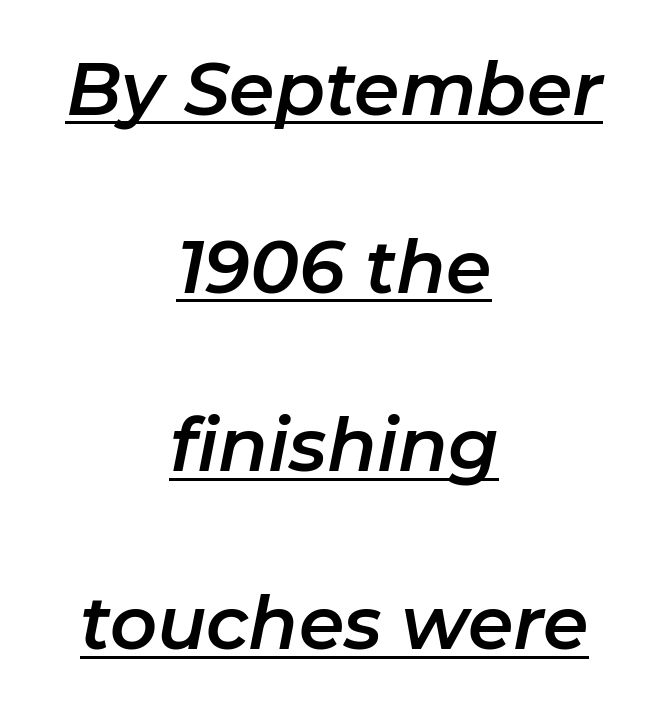
The image shows 73 px text type, italic (leaning right); set centered, loose line spacing (2.44x), normal letter spacing, underlined; low stroke contrast and a medium x-height.
